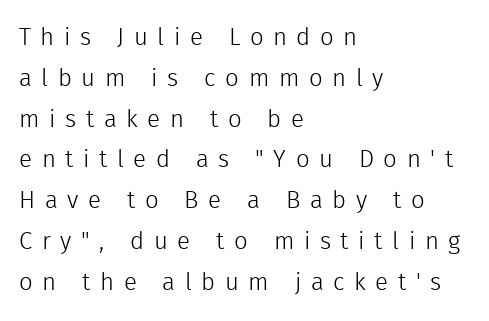
{"italic": "no", "bold": "no", "underline": "no", "align": "left", "line_spacing": "normal", "line_spacing_ratio": 1.7, "letter_spacing": "wide", "letter_spacing_em": 0.4, "glyph_px": 24}
